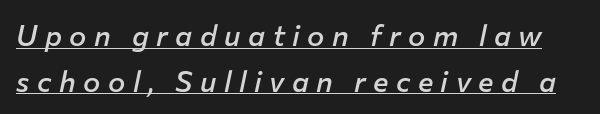
Yep, that's italic — everything's leaning. Bold? Not quite — semibold, heavier than regular but stopping short. A normal amount of white space separates one row of letters from the next. Do the characters align in a grid? No, the font is proportional. Has an underline been added? It has.
